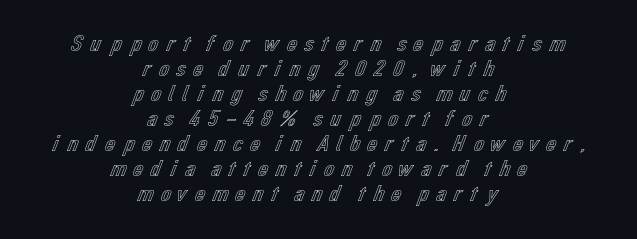
{"underline": "no", "align": "center", "line_spacing": "tight", "line_spacing_ratio": 1.09, "letter_spacing": "wide", "letter_spacing_em": 0.2, "glyph_px": 23}
